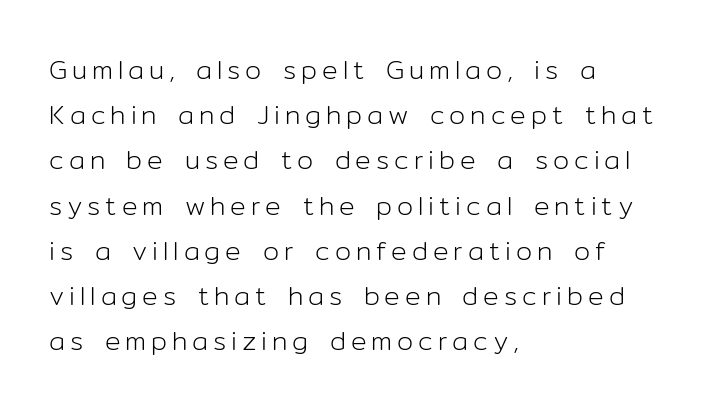
Q: Is the text bold? A: No.
Q: Is the text italic (slanted)? A: No, it is upright.
Q: Is the text underlined? A: No.
Q: How is the paragraph aligned? A: Left-aligned.
